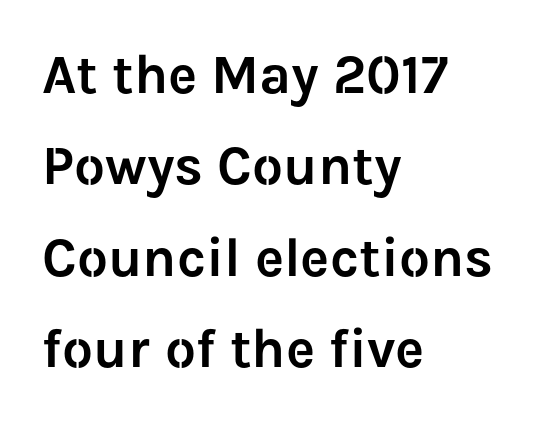
{"serif": "no", "italic": "no", "width": "normal", "stroke_contrast": "low", "x_height": "medium", "monospaced": "no", "underline": "no", "align": "left", "line_spacing": "normal", "line_spacing_ratio": 1.66, "letter_spacing": "normal", "letter_spacing_em": 0.0, "glyph_px": 55}
